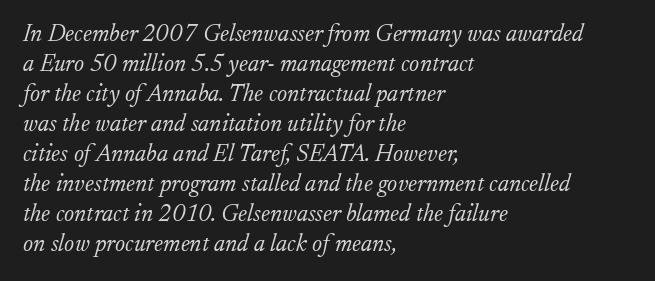
Q: Is the text bold? A: No.
Q: Is the text italic (slanted)? A: Yes, it leans right by about 17 degrees.
Q: Is the text underlined? A: No.
Q: How is the paragraph aligned? A: Left-aligned.
Q: Is the spacing between letters normal or unusually wide? A: Normal.
Q: Is the spacing between lines tight, normal or loose? A: Normal.
